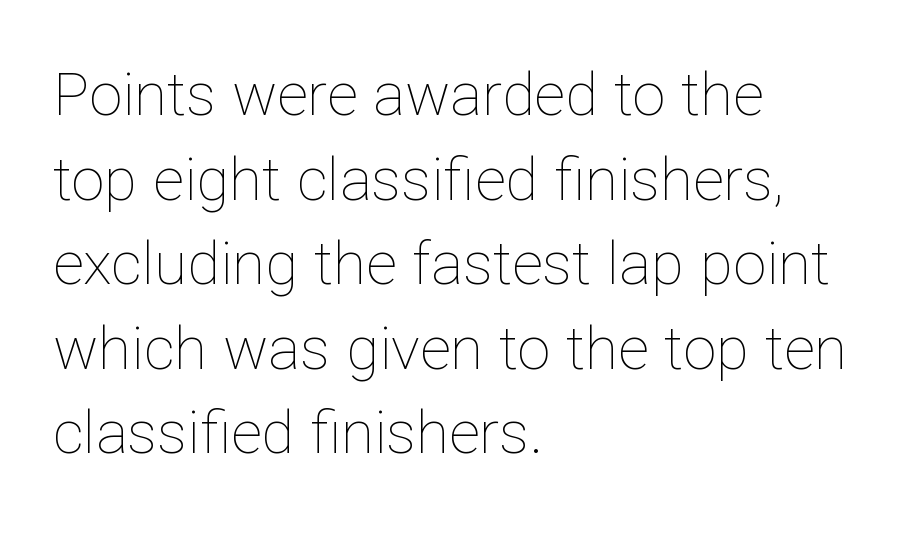
The image shows 60 px thin type, upright; set left-aligned, normal line spacing (1.41x), normal letter spacing, not underlined; low stroke contrast and a medium x-height.
